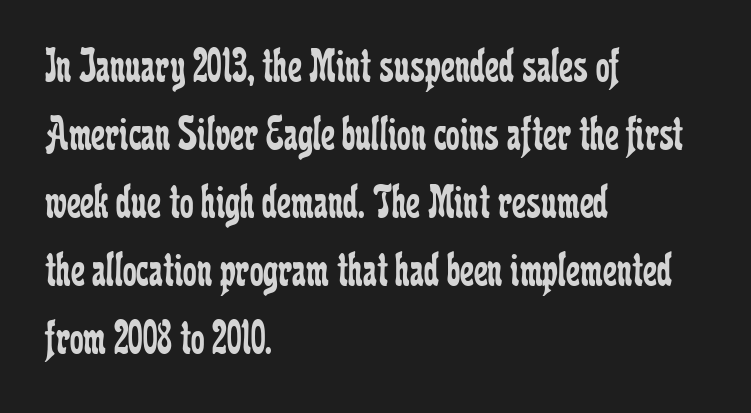
The image shows 49 px regular-weight, condensed serif type, upright; set left-aligned, normal line spacing (1.39x), normal letter spacing, not underlined; low stroke contrast and a medium x-height.
